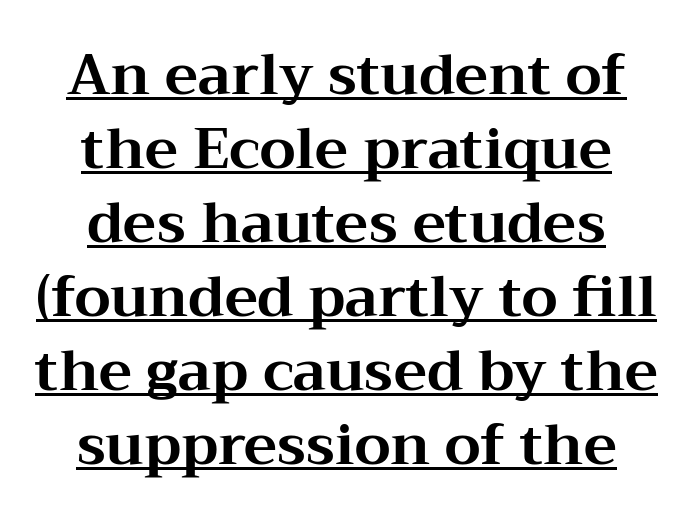
{"serif": "yes", "italic": "no", "bold": "yes", "weight": "bold", "width": "wide", "stroke_contrast": "medium", "x_height": "medium", "monospaced": "no", "underline": "yes", "align": "center", "line_spacing": "normal", "line_spacing_ratio": 1.32, "letter_spacing": "normal", "letter_spacing_em": 0.0, "glyph_px": 56}
